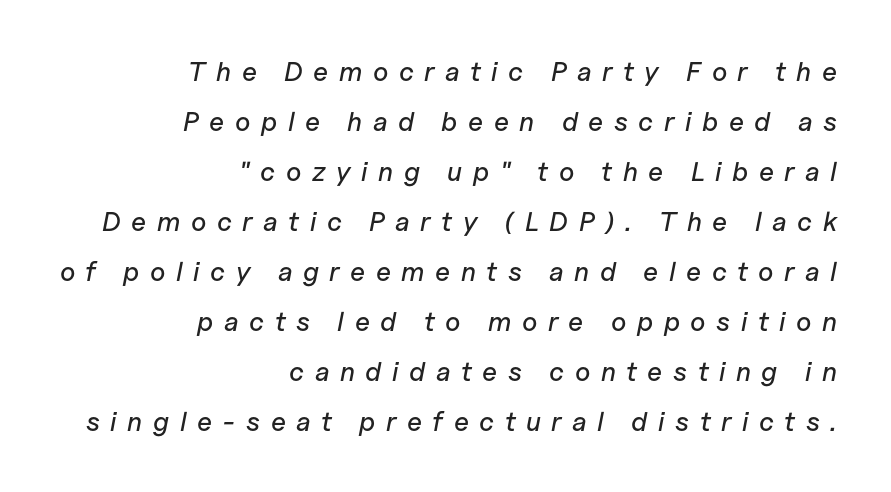
Q: Is the text italic (slanted)? A: Yes, it leans right by about 11 degrees.
Q: Is the text underlined? A: No.
Q: How is the paragraph aligned? A: Right-aligned.
Q: Is the spacing between letters normal or unusually wide? A: Unusually wide.
